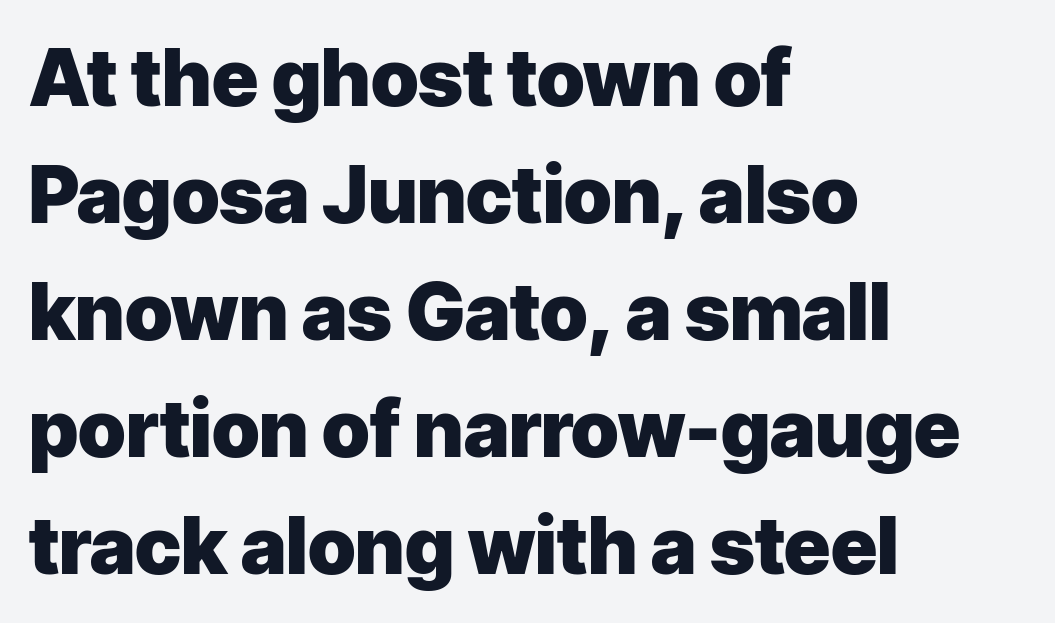
The image shows 79 px heavy sans-serif type, upright; set left-aligned, normal line spacing (1.48x), normal letter spacing, not underlined; low stroke contrast and a medium x-height.
